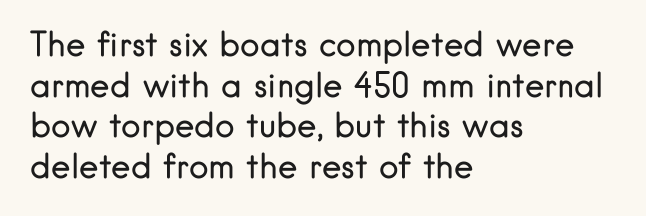
{"serif": "no", "italic": "no", "bold": "no", "weight": "regular", "width": "normal", "stroke_contrast": "low", "x_height": "small", "monospaced": "no", "underline": "no", "align": "left", "line_spacing_ratio": 1.23, "letter_spacing": "normal", "letter_spacing_em": 0.0, "glyph_px": 33}
